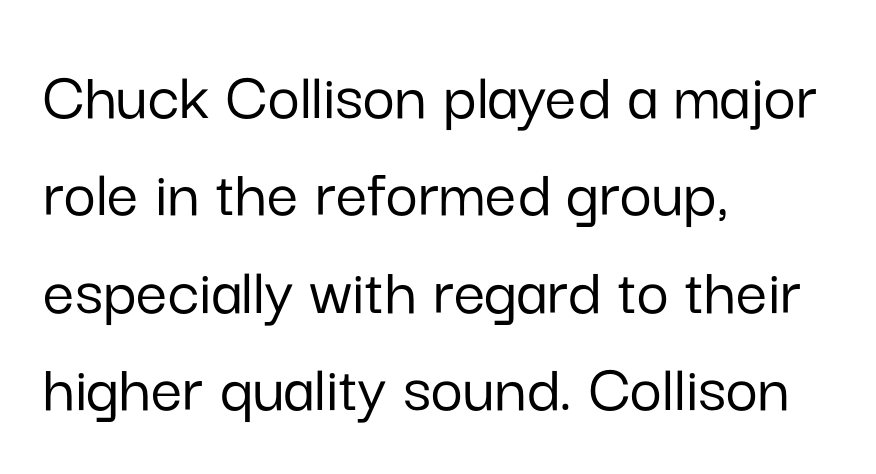
Beneath every word, the page is bare. Each letter keeps its own natural width here, so spacing adapts to shape. This is sans-serif lettering, the kind often seen on screens and signage. Quick note: interline space is typical.
